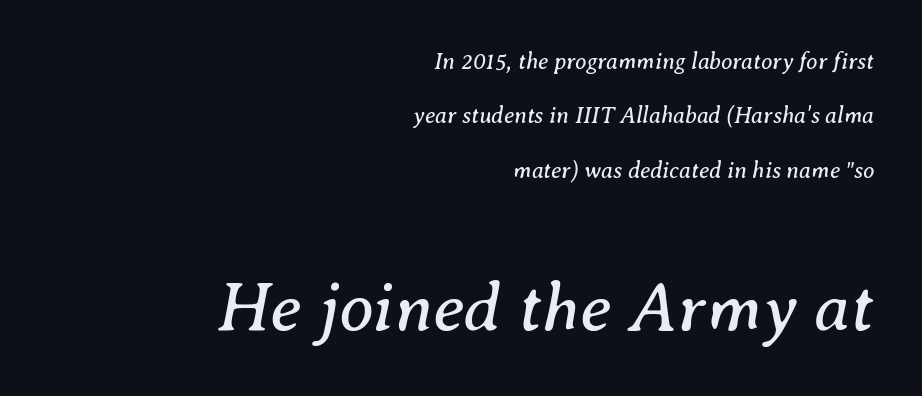
{"serif": "yes", "italic": "yes", "lean": "right", "slant_degrees": 8, "bold": "no", "weight": "regular", "width": "normal", "stroke_contrast": "medium", "x_height": "medium", "monospaced": "no", "underline": "no", "align": "right", "line_spacing": "loose", "line_spacing_ratio": 2.36, "letter_spacing": "normal", "letter_spacing_em": 0.0, "larger_block": "second", "size_ratio": 3.04, "glyph_px": 70}
